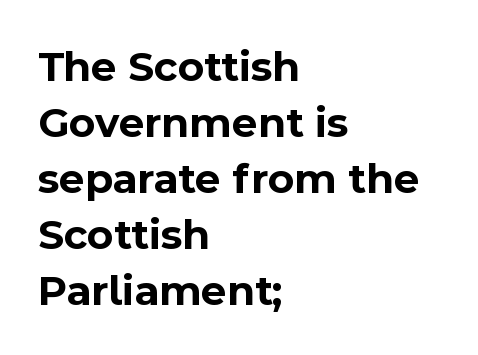
As a designer I'd log this as weight 700, bold. These lines sit exactly where default settings would place them. Is this a fixed-width face? No — the glyphs have proportional, varying widths. A classic flush-left, rag-right setting is used for this passage. Underline: absent.
